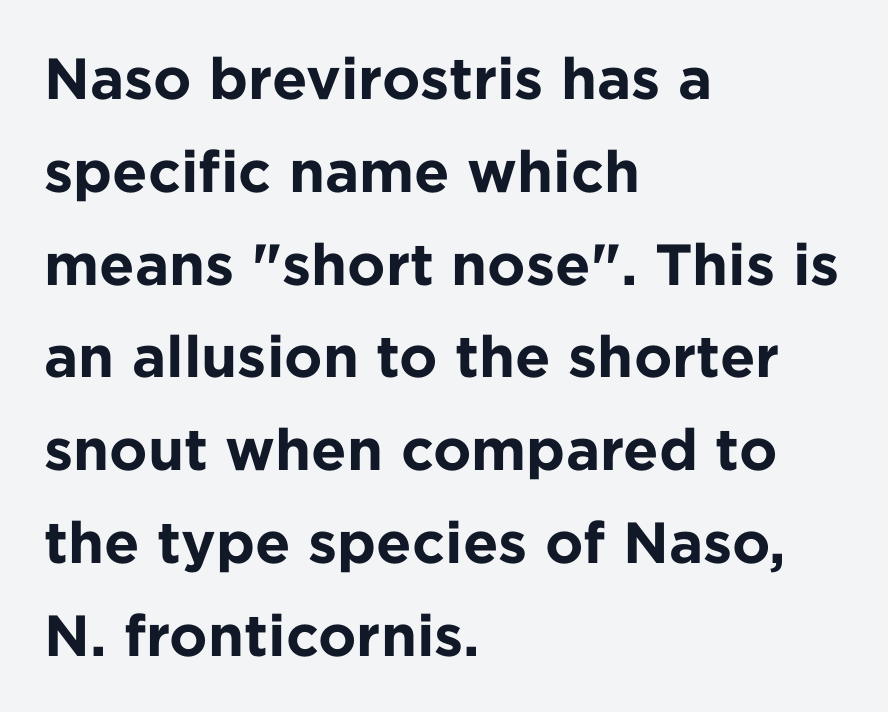
The lettering stays uniformly vertical, giving the passage a roman look. Pretty heavy lettering here — definitely bold. Look at the tracking — it's just the regular setting, nothing added. These lines sit exactly where default settings would place them. Varying glyph widths throughout — classic text-font behaviour. The type family on display is of the sans-serif kind.
